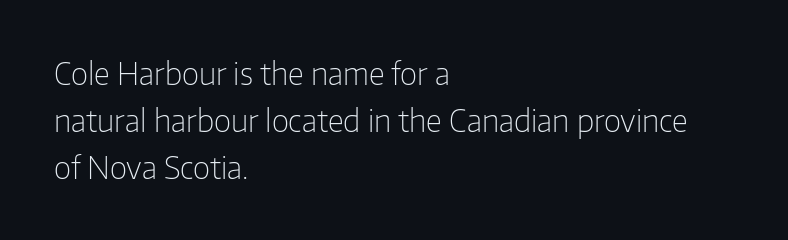
The image shows 30 px light sans-serif type, upright; set left-aligned, normal line spacing (1.56x), normal letter spacing, not underlined; low stroke contrast and a medium x-height.
